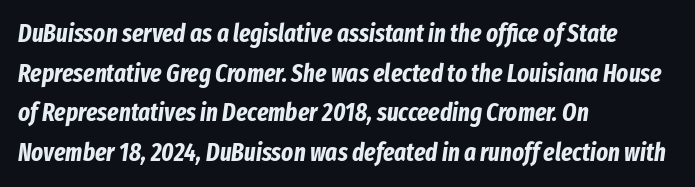
If you drew a line through each stem, it would be angled. The text block is weighted toward the left margin, trailing off unevenly rightward. Summary of weight: heavy, a full bold. These lines keep a tight, regular rhythm from letter to letter.
